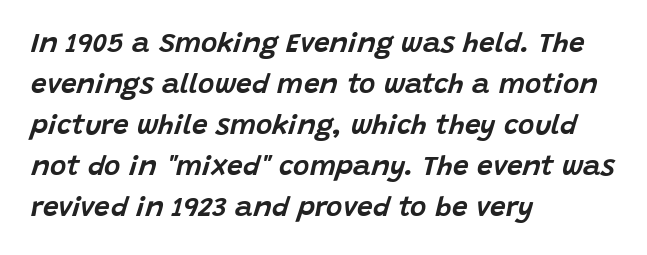
Q: Is the text italic (slanted)? A: Yes, it leans right by about 15 degrees.
Q: Is the text underlined? A: No.
Q: How is the paragraph aligned? A: Left-aligned.
Q: Is the spacing between letters normal or unusually wide? A: Normal.
Q: Is the spacing between lines tight, normal or loose? A: Normal.
Q: Width (condensed, normal, or wide)? A: Normal.
Q: Stroke contrast? A: Low.
Q: x-height? A: Large.
Q: Monospaced? A: No.
